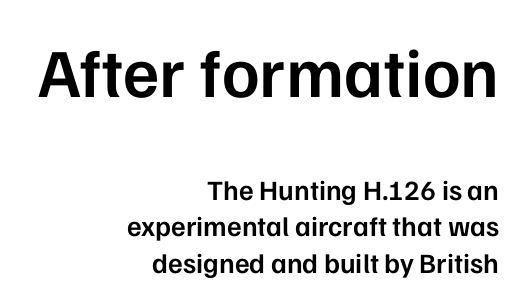
Top chunk: large. Bottom chunk: small. The space directly below the letters is spotless. Examine the stroke ends and you'll find no serifs. If you measured baseline to baseline, you'd find a middling distance. The passage shown is typed in a proportional face where columns would drift. Short and long lines alike share a common ending point at right.
